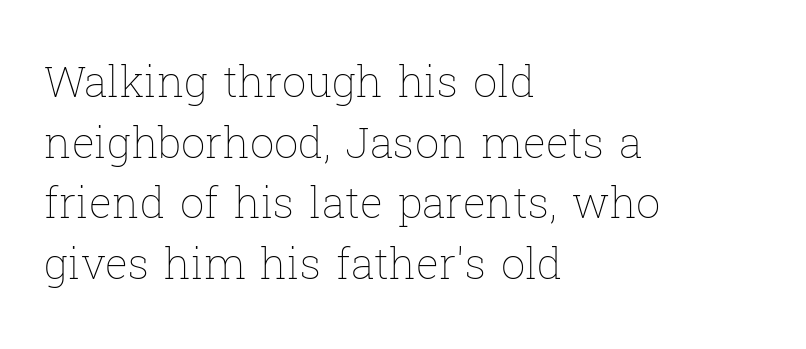
The image shows 43 px thin type, upright; set left-aligned, normal line spacing (1.41x), normal letter spacing, not underlined; low stroke contrast and a medium x-height.
